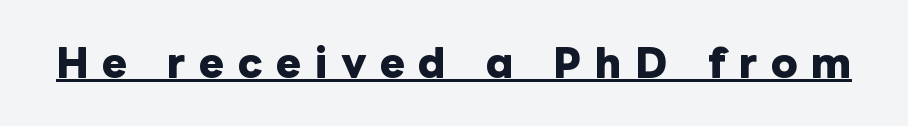
The image shows 38 px heavy type, upright; set unusually wide letter spacing (+0.35 em), underlined; low stroke contrast and a medium x-height.
